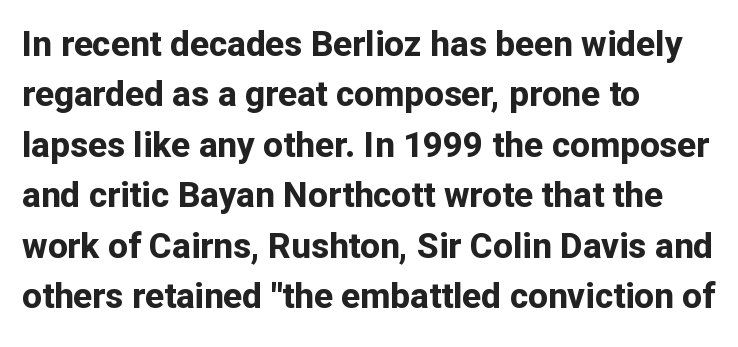
The image shows 35 px bold sans-serif type, upright; set left-aligned, normal line spacing (1.44x), normal letter spacing, not underlined; low stroke contrast and a medium x-height.
